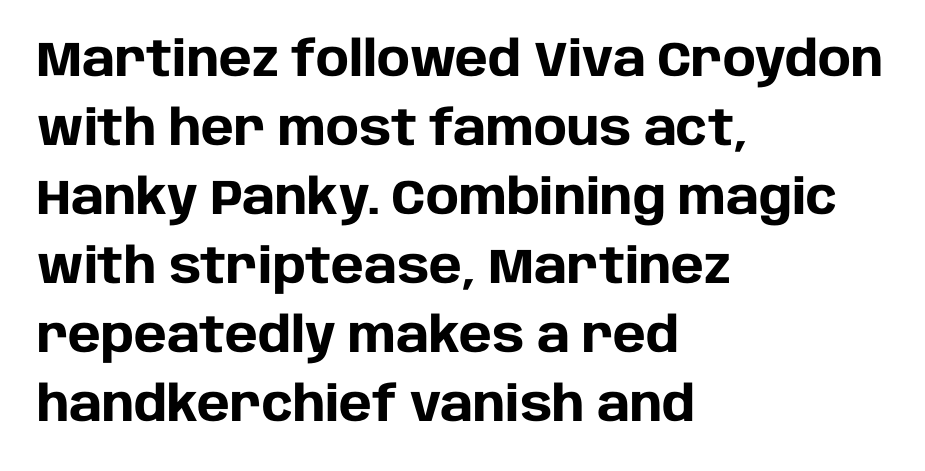
The passage shown is typeset with a sans-serif family. Does the lettering tilt? It doesn't — this is upright. Horizontal bands of white between lines are of average thickness. In terms of letterspacing, this is plain default setting. The lines are quadded left. You could not count columns in this text — the font is proportionally spaced.
